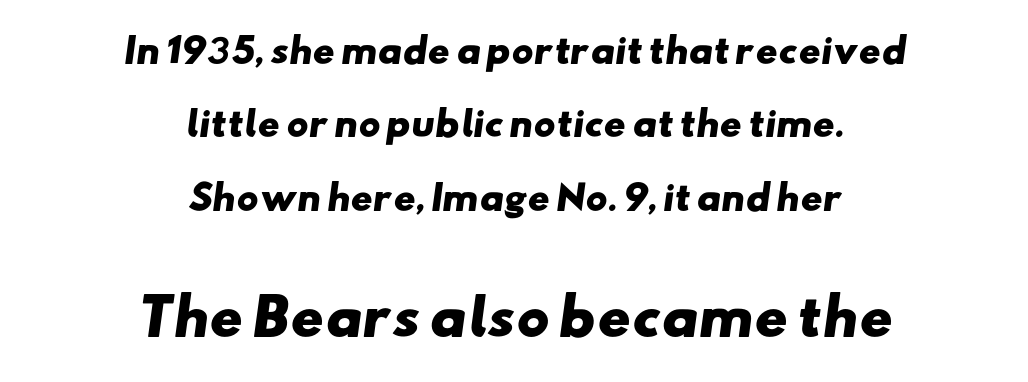
The image shows 50 px heavy, wide sans-serif type; set centered, loose line spacing (2.22x), normal letter spacing, not underlined; the second (bottom) block is 1.52x larger; low stroke contrast and a small x-height.
